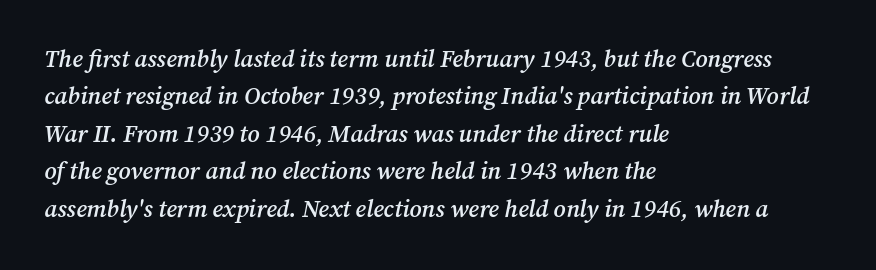
The image shows 24 px text type, italic (leaning right); set left-aligned, normal line spacing (1.56x), normal letter spacing, not underlined.
